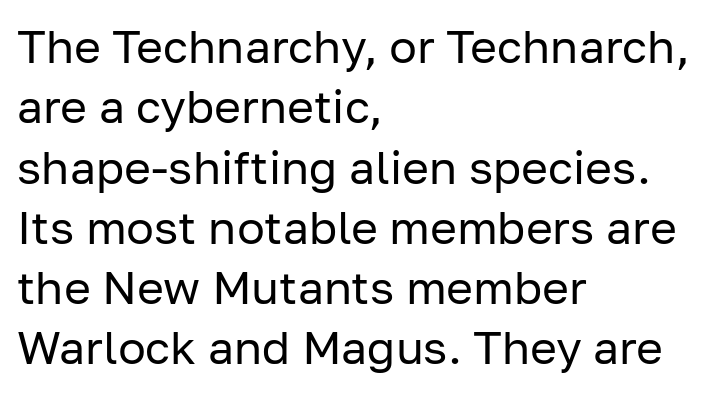
{"serif": "no", "italic": "no", "bold": "no", "weight": "regular", "width": "normal", "stroke_contrast": "low", "x_height": "medium", "monospaced": "no", "underline": "no", "align": "left", "line_spacing": "normal", "line_spacing_ratio": 1.31, "letter_spacing": "normal", "letter_spacing_em": 0.0, "glyph_px": 46}
